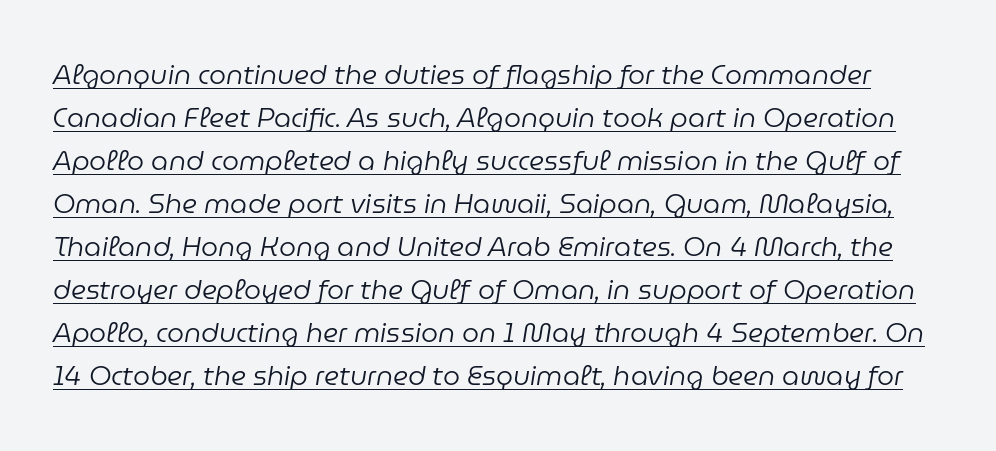
The image shows 27 px text type, italic (leaning right); set normal line spacing (1.59x), normal letter spacing, underlined.
